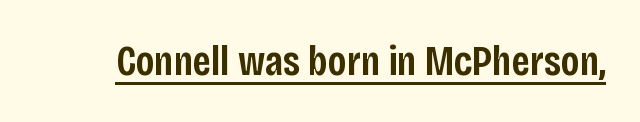
Does the type have serifs? No, each stem ends abruptly. The tracking reads as untouched default to a designer's eye. A typesetter would call this proportional, since set widths differ per character. You can tell it's not italic because the verticals are truly vertical.
